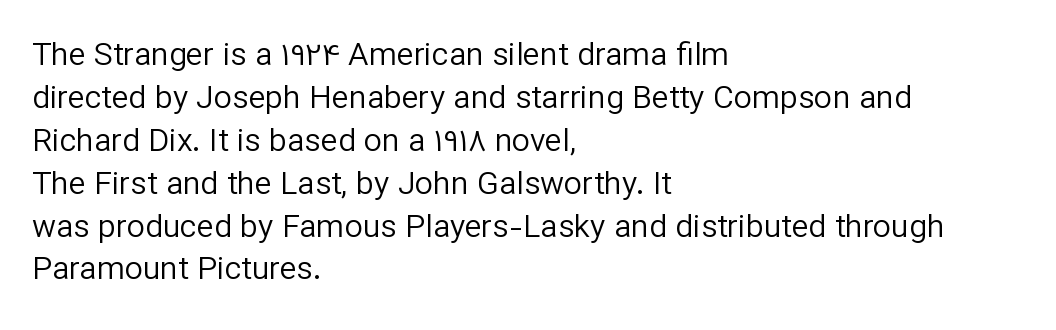
The image shows 32 px regular-weight sans-serif type, upright; set left-aligned, normal line spacing (1.34x), normal letter spacing, not underlined; low stroke contrast and a medium x-height.
